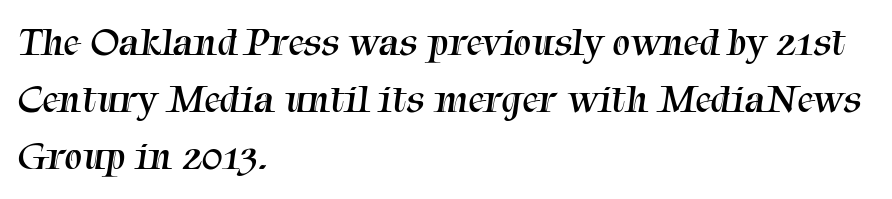
Q: Is the text bold? A: No.
Q: Is the typeface a serif or a sans-serif typeface? A: Serif.
Q: Is the text underlined? A: No.
Q: How is the paragraph aligned? A: Left-aligned.
Q: Is the spacing between letters normal or unusually wide? A: Normal.
Q: Is the spacing between lines tight, normal or loose? A: Normal.
Q: Width (condensed, normal, or wide)? A: Normal.
Q: Stroke contrast? A: Medium.
Q: x-height? A: Medium.
Q: Monospaced? A: No.
